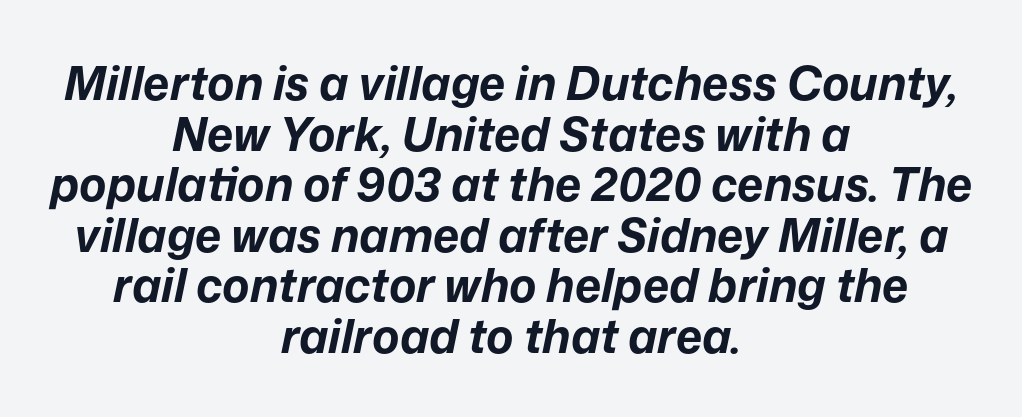
Q: Is the text bold? A: Yes.
Q: Is the text italic (slanted)? A: Yes, it leans right by about 12 degrees.
Q: Is the text underlined? A: No.
Q: How is the paragraph aligned? A: Centered.
Q: Is the spacing between letters normal or unusually wide? A: Normal.
Q: Is the spacing between lines tight, normal or loose? A: Tight.
Q: Width (condensed, normal, or wide)? A: Normal.
Q: Stroke contrast? A: Low.
Q: x-height? A: Medium.
Q: Monospaced? A: No.
